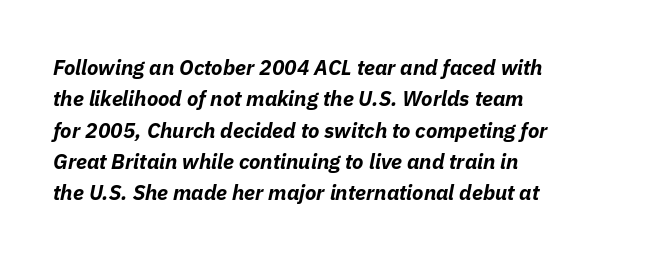
This sample uses plain, unmodified letter spacing. The passage shown is not underscored anywhere. This block has exactly the height ordinary leading produces. I'd describe the lettering as bold — thick and assertive.
